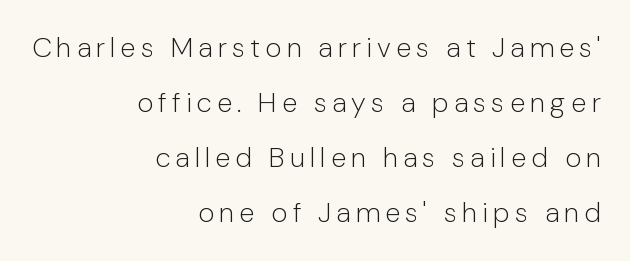
Varying glyph widths throughout — classic text-font behaviour. The strokes are not fattened; the text isn't bold. A student would call this right alignment; a typographer would say flush right, rag left. The rendering uses a large line-height, opening up the rows.
